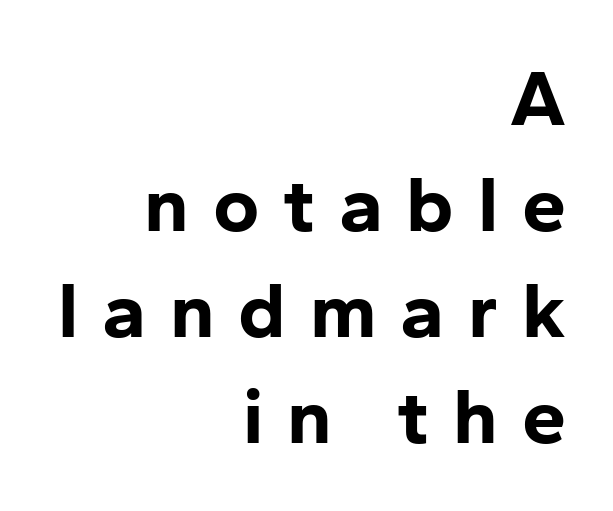
{"serif": "no", "italic": "no", "bold": "yes", "weight": "bold", "width": "normal", "stroke_contrast": "low", "x_height": "medium", "monospaced": "no", "underline": "no", "align": "right", "line_spacing": "normal", "line_spacing_ratio": 1.34, "letter_spacing": "wide", "letter_spacing_em": 0.3, "glyph_px": 79}
